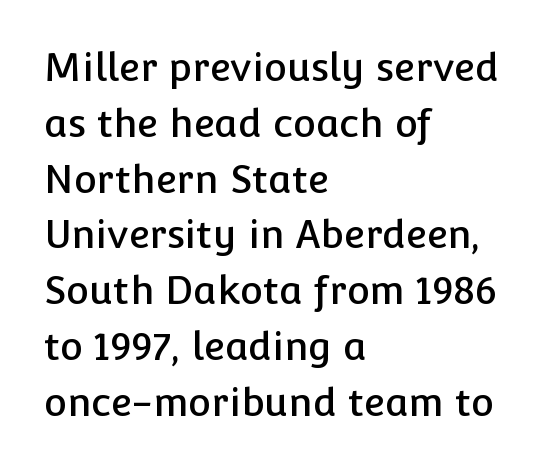
Q: Is the text italic (slanted)? A: No, it is upright.
Q: Is the typeface a serif or a sans-serif typeface? A: Sans-serif.
Q: Is the text underlined? A: No.
Q: How is the paragraph aligned? A: Left-aligned.
Q: Is the spacing between letters normal or unusually wide? A: Normal.
Q: Is the spacing between lines tight, normal or loose? A: Normal.
Q: Width (condensed, normal, or wide)? A: Normal.
Q: Stroke contrast? A: Low.
Q: x-height? A: Medium.
Q: Monospaced? A: No.
